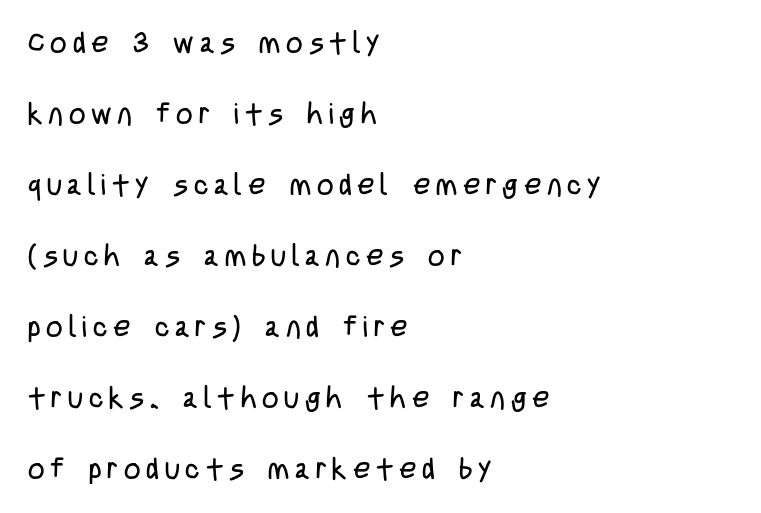
The image shows 29 px regular-weight, condensed sans-serif type, upright; set left-aligned, loose line spacing (2.45x), unusually wide letter spacing (+0.2 em), not underlined; low stroke contrast and a large x-height.
